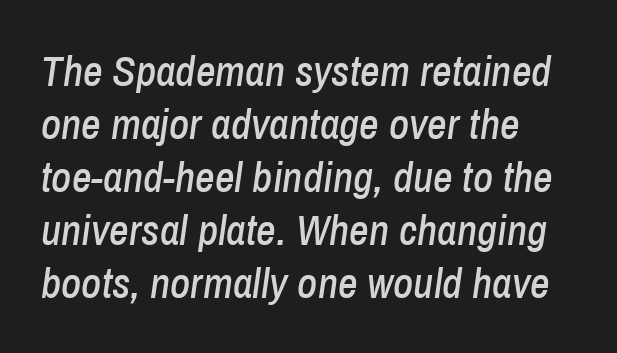
Short note: letters normally spaced. Check under the words: just untouched page. Slant detected: the letters are inclined. If you drew a ruler down the left edge, every line would touch it. The rendering uses natural spacing where letterforms have individual widths.
